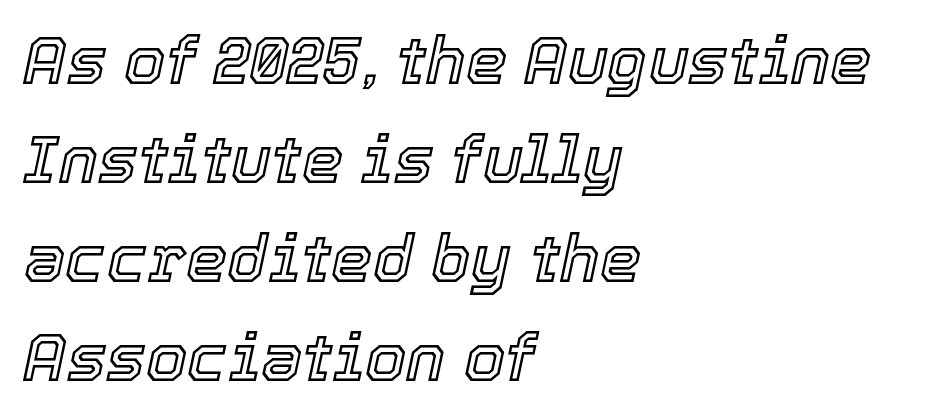
{"italic": "yes", "lean": "right", "slant_degrees": 12, "width": "normal", "x_height": "medium", "monospaced": "no", "underline": "no", "align": "left", "line_spacing": "normal", "line_spacing_ratio": 1.5, "letter_spacing": "normal", "letter_spacing_em": 0.0, "glyph_px": 66}
